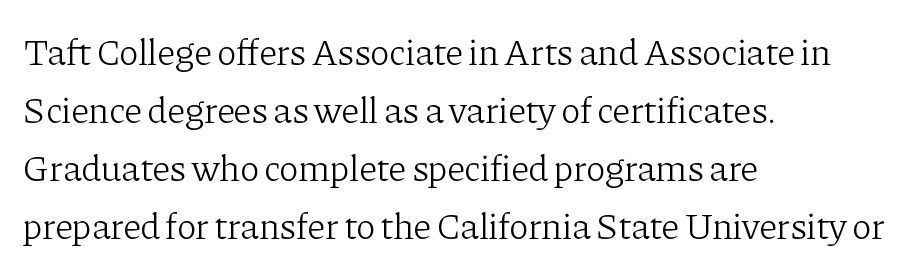
The image shows 37 px light serif type, upright; set left-aligned, normal line spacing (1.57x), normal letter spacing, not underlined; low stroke contrast and a medium x-height.
